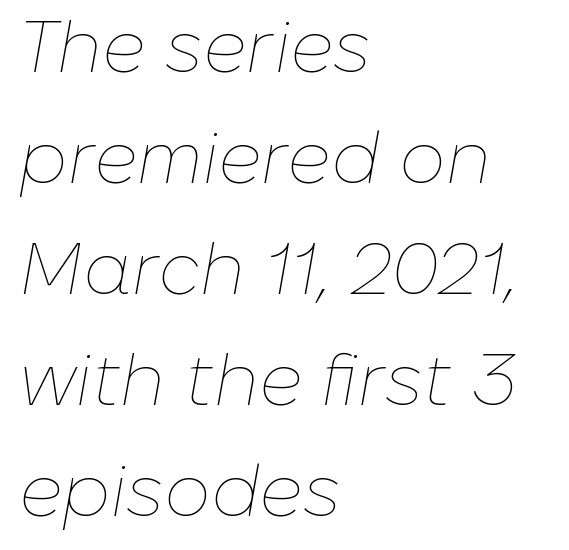
The image shows 73 px thin type, italic (leaning right); set left-aligned, normal line spacing (1.52x), normal letter spacing, not underlined; low stroke contrast and a medium x-height.
